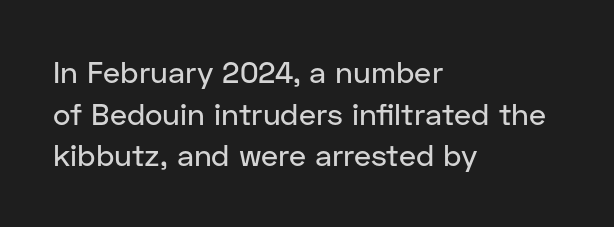
Q: Is the text italic (slanted)? A: No, it is upright.
Q: Is the typeface a serif or a sans-serif typeface? A: Sans-serif.
Q: Is the text underlined? A: No.
Q: How is the paragraph aligned? A: Left-aligned.
Q: Is the spacing between letters normal or unusually wide? A: Normal.
Q: Is the spacing between lines tight, normal or loose? A: Normal.
Q: Width (condensed, normal, or wide)? A: Normal.
Q: Stroke contrast? A: Low.
Q: x-height? A: Medium.
Q: Monospaced? A: No.
